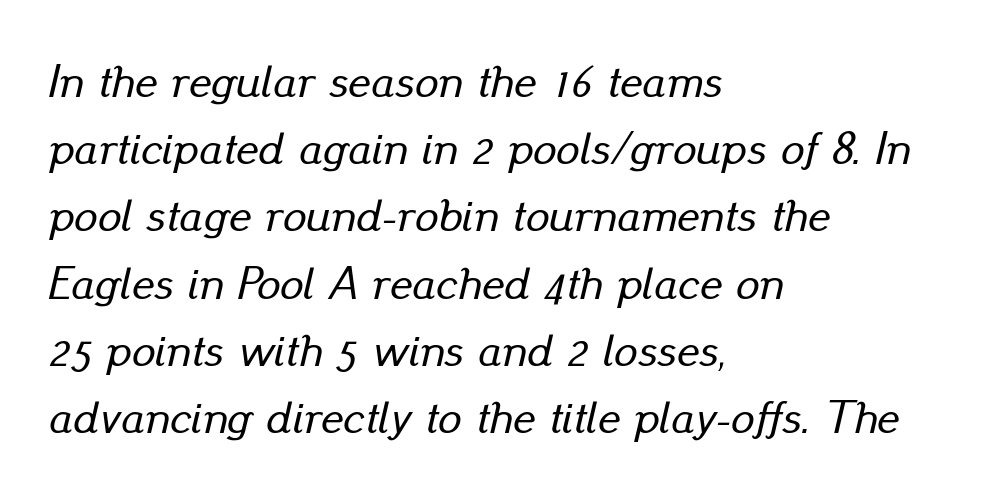
Observe the ordinary spacing: letters are neighbours, not strangers. The rendering anchors every line to the left-hand side. Style check: oblique. Plain, unruled lines of type.
